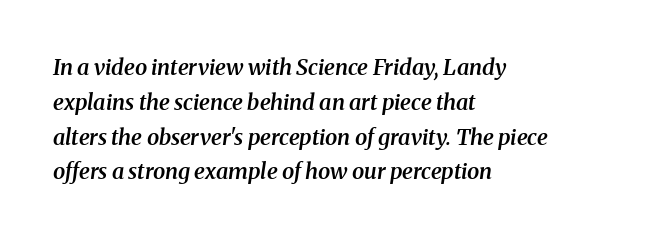
You can tell it's italic because the verticals aren't actually vertical. Look at the tracking — it's just the regular setting, nothing added. Typeset ragged right — the left edge is the straight one. Baseline-to-baseline distance is the conventional proportion of letter height.
